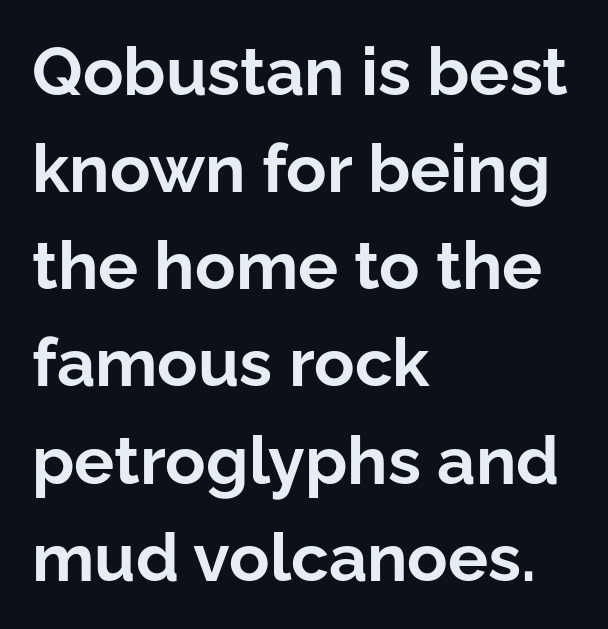
Letterform terminals end flat and unadorned throughout the passage. Layout note: lines flush left. Here the designer chose a conventional face with non-uniform glyph widths. A typesetter would call this leading conventional body-copy spacing.
